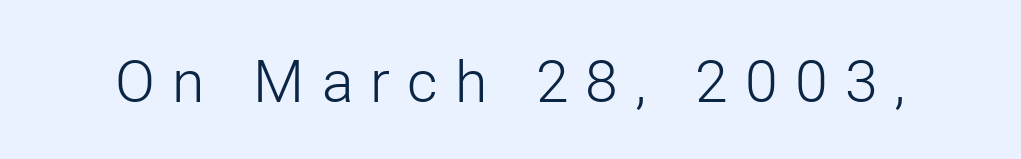
Each letter keeps its own natural width here, so spacing adapts to shape. The gap between lines stays unmarked. Between one letter and the next there's a generous, obvious gap. Summary of weight: not heavy and not bold. Nope, no serifs anywhere on these letters.
